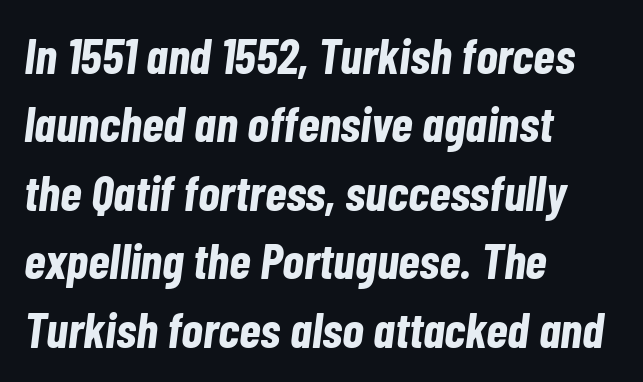
{"italic": "yes", "lean": "right", "slant_degrees": 7, "bold": "yes", "weight": "bold", "width": "condensed", "stroke_contrast": "low", "x_height": "medium", "monospaced": "no", "underline": "no", "align": "left", "line_spacing": "normal", "line_spacing_ratio": 1.37, "letter_spacing": "normal", "letter_spacing_em": 0.0, "glyph_px": 50}
